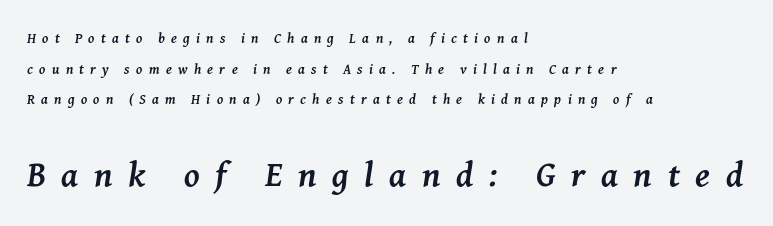
{"serif": "yes", "italic": "yes", "lean": "right", "slant_degrees": 8, "bold": "yes", "weight": "semibold", "width": "normal", "stroke_contrast": "medium", "x_height": "medium", "monospaced": "no", "underline": "no", "align": "left", "line_spacing": "loose", "line_spacing_ratio": 2.18, "letter_spacing": "wide", "letter_spacing_em": 0.45, "larger_block": "second", "size_ratio": 2.5, "glyph_px": 35}
